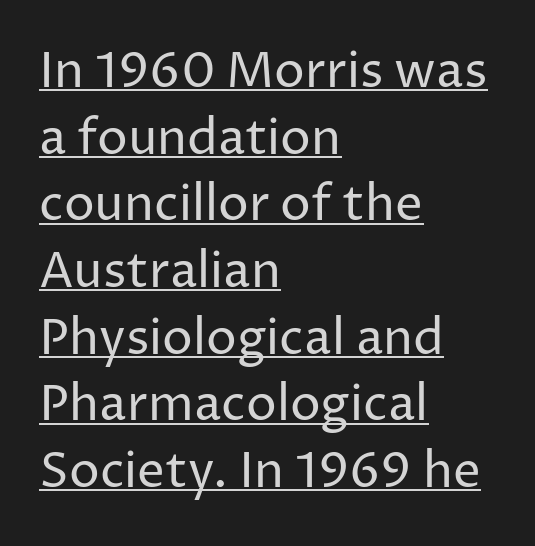
Leftover space on each line is placed entirely after the last word. This is sans-serif lettering, the kind often seen on screens and signage. Glance below the letters and you will spot a drawn line. Heaviness? Minimal to ordinary, like unemphasized prose. This is the regular roman posture of the typeface.
